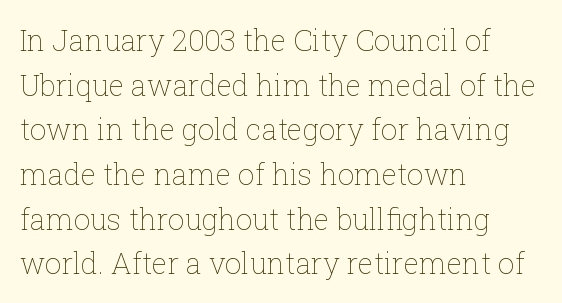
Q: Is the text bold? A: No.
Q: Is the text italic (slanted)? A: No, it is upright.
Q: Is the text underlined? A: No.
Q: How is the paragraph aligned? A: Left-aligned.
Q: Is the spacing between letters normal or unusually wide? A: Normal.
Q: Is the spacing between lines tight, normal or loose? A: Normal.
Q: Width (condensed, normal, or wide)? A: Normal.
Q: Stroke contrast? A: Low.
Q: x-height? A: Medium.
Q: Monospaced? A: No.
